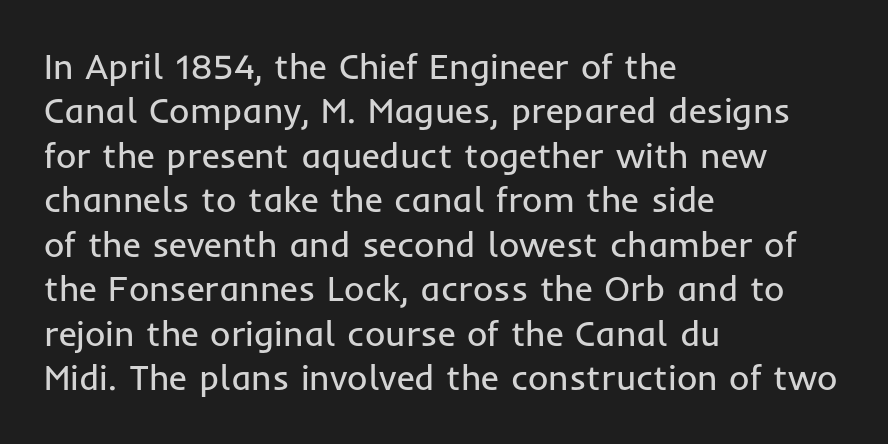
Q: Is the text bold? A: No.
Q: Is the text italic (slanted)? A: No, it is upright.
Q: Is the typeface a serif or a sans-serif typeface? A: Sans-serif.
Q: Is the text underlined? A: No.
Q: How is the paragraph aligned? A: Left-aligned.
Q: Is the spacing between letters normal or unusually wide? A: Normal.
Q: Is the spacing between lines tight, normal or loose? A: Normal.
Q: Width (condensed, normal, or wide)? A: Normal.
Q: Stroke contrast? A: Low.
Q: x-height? A: Medium.
Q: Monospaced? A: No.
